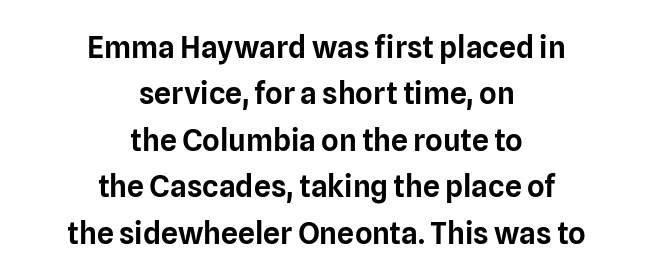
Q: Is the text italic (slanted)? A: No, it is upright.
Q: Is the typeface a serif or a sans-serif typeface? A: Sans-serif.
Q: Is the text underlined? A: No.
Q: How is the paragraph aligned? A: Centered.
Q: Is the spacing between letters normal or unusually wide? A: Normal.
Q: Is the spacing between lines tight, normal or loose? A: Normal.
Q: Width (condensed, normal, or wide)? A: Normal.
Q: Stroke contrast? A: Low.
Q: x-height? A: Medium.
Q: Monospaced? A: No.
